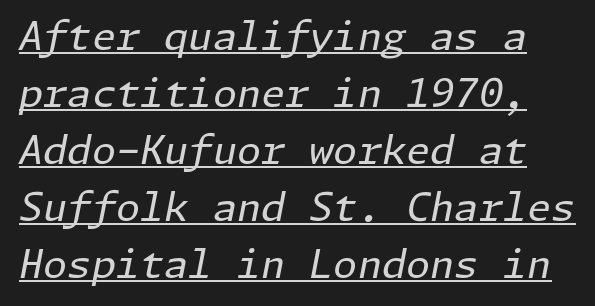
The image shows 39 px regular-weight type, italic (leaning right); set normal line spacing (1.46x), normal letter spacing, underlined; low stroke contrast and a medium x-height.
